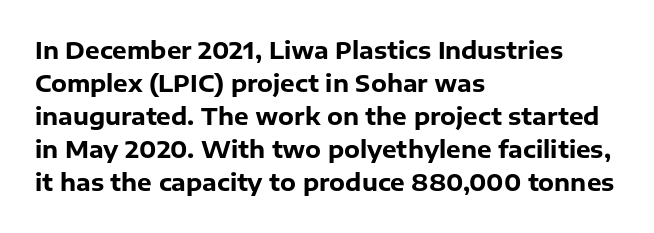
Q: Is the text bold? A: Yes.
Q: Is the text italic (slanted)? A: No, it is upright.
Q: Is the text underlined? A: No.
Q: How is the paragraph aligned? A: Left-aligned.
Q: Is the spacing between letters normal or unusually wide? A: Normal.
Q: Is the spacing between lines tight, normal or loose? A: Normal.
